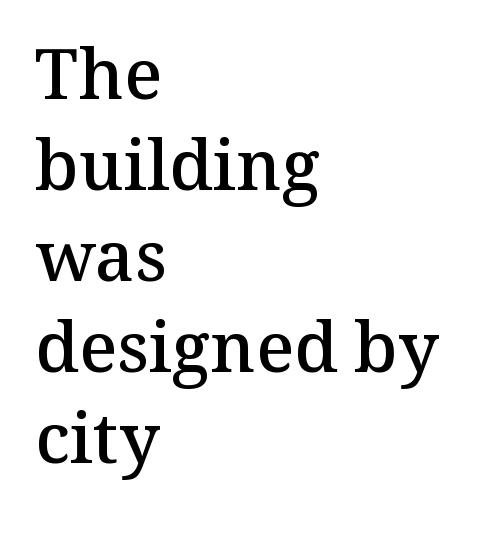
{"serif": "yes", "italic": "no", "bold": "semi", "weight": "semibold", "width": "normal", "stroke_contrast": "medium", "x_height": "medium", "monospaced": "no", "underline": "no", "align": "left", "line_spacing": "normal", "line_spacing_ratio": 1.3, "letter_spacing": "normal", "letter_spacing_em": 0.0, "glyph_px": 70}
